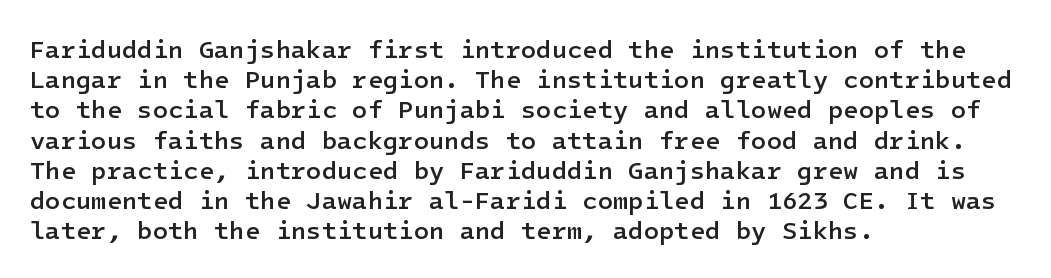
Q: Is the text bold? A: Semi-bold.
Q: Is the text italic (slanted)? A: No, it is upright.
Q: Is the text underlined? A: No.
Q: How is the paragraph aligned? A: Left-aligned.
Q: Is the spacing between letters normal or unusually wide? A: Normal.
